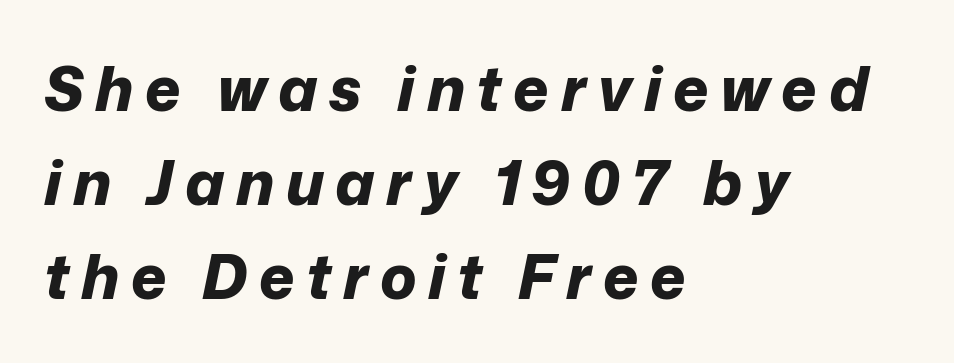
The image shows 61 px bold type, italic (leaning right); set left-aligned, normal line spacing (1.54x), not underlined; low stroke contrast and a medium x-height.
